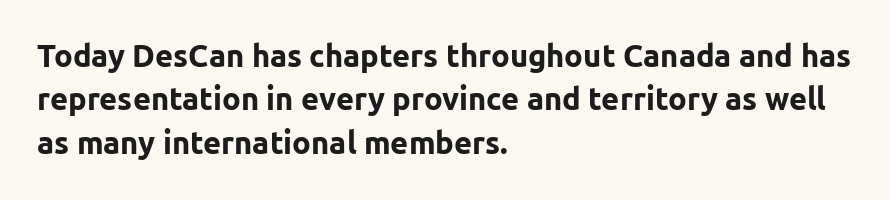
Q: Is the text bold? A: Yes.
Q: Is the text italic (slanted)? A: No, it is upright.
Q: Is the typeface a serif or a sans-serif typeface? A: Sans-serif.
Q: Is the text underlined? A: No.
Q: How is the paragraph aligned? A: Left-aligned.
Q: Is the spacing between letters normal or unusually wide? A: Normal.
Q: Is the spacing between lines tight, normal or loose? A: Normal.
Q: Width (condensed, normal, or wide)? A: Normal.
Q: Stroke contrast? A: Low.
Q: x-height? A: Medium.
Q: Monospaced? A: No.
